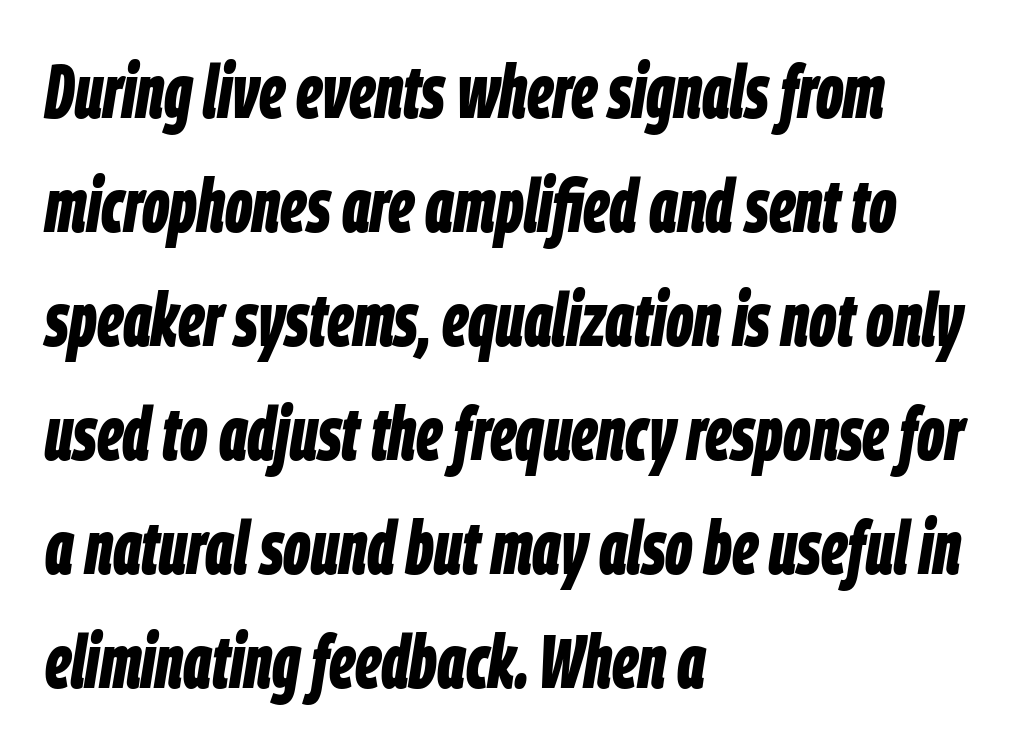
{"italic": "yes", "lean": "right", "slant_degrees": 9, "bold": "yes", "weight": "bold", "width": "condensed", "stroke_contrast": "low", "x_height": "large", "monospaced": "no", "underline": "no", "align": "left", "line_spacing": "normal", "line_spacing_ratio": 1.52, "letter_spacing": "normal", "letter_spacing_em": 0.0, "glyph_px": 75}
